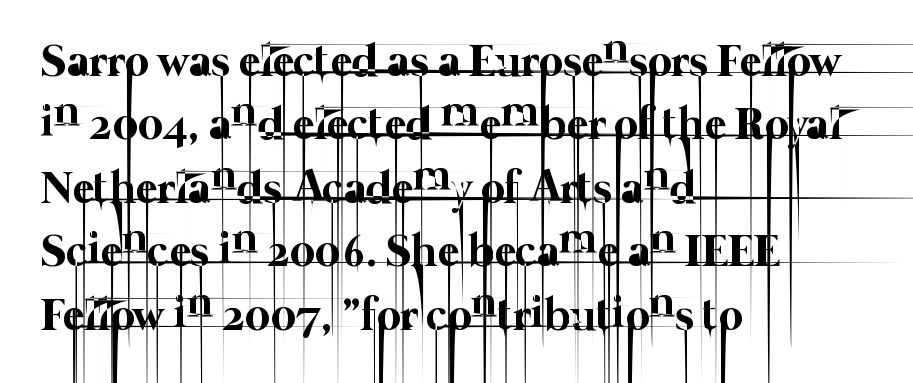
Counters stay open thanks to moderate or lighter strokes. Compared with typical body copy, the letter spacing here is the same. The designer left line spacing at the default. The typesetter chose a ragged-right arrangement here. Spacing verdict: proportional, widths tailored to each character.
